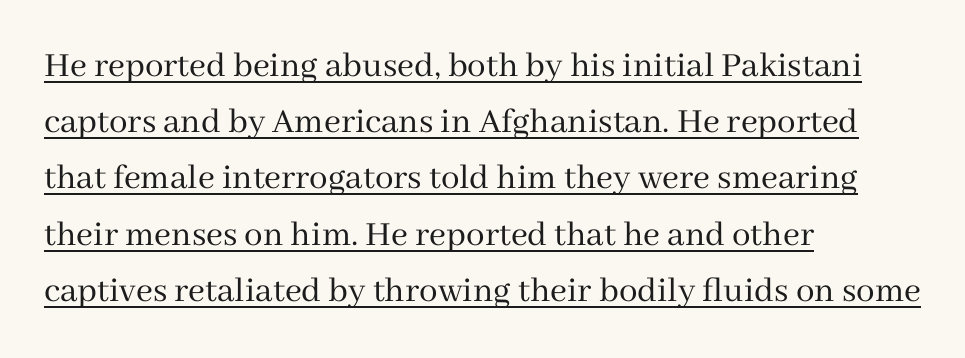
{"serif": "yes", "italic": "no", "bold": "no", "weight": "regular", "width": "normal", "stroke_contrast": "medium", "x_height": "medium", "monospaced": "no", "underline": "yes", "align": "left", "line_spacing": "normal", "line_spacing_ratio": 1.52, "letter_spacing": "normal", "letter_spacing_em": 0.0, "glyph_px": 37}
